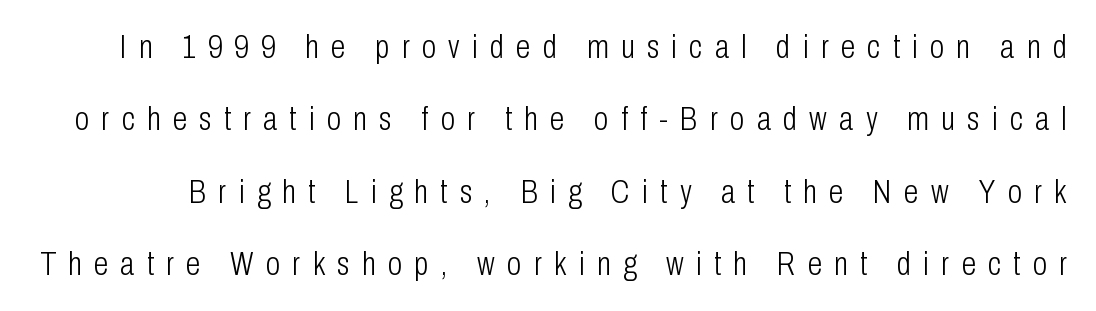
The image shows 33 px light, condensed sans-serif type, upright; set loose line spacing (2.19x), unusually wide letter spacing (+0.37 em), not underlined; low stroke contrast and a medium x-height.
